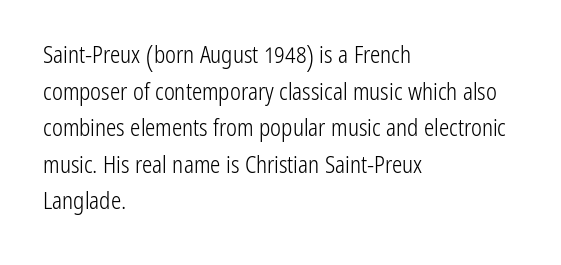
Q: Is the text bold? A: No.
Q: Is the text italic (slanted)? A: No, it is upright.
Q: Is the text underlined? A: No.
Q: How is the paragraph aligned? A: Left-aligned.
Q: Is the spacing between letters normal or unusually wide? A: Normal.
Q: Is the spacing between lines tight, normal or loose? A: Normal.
